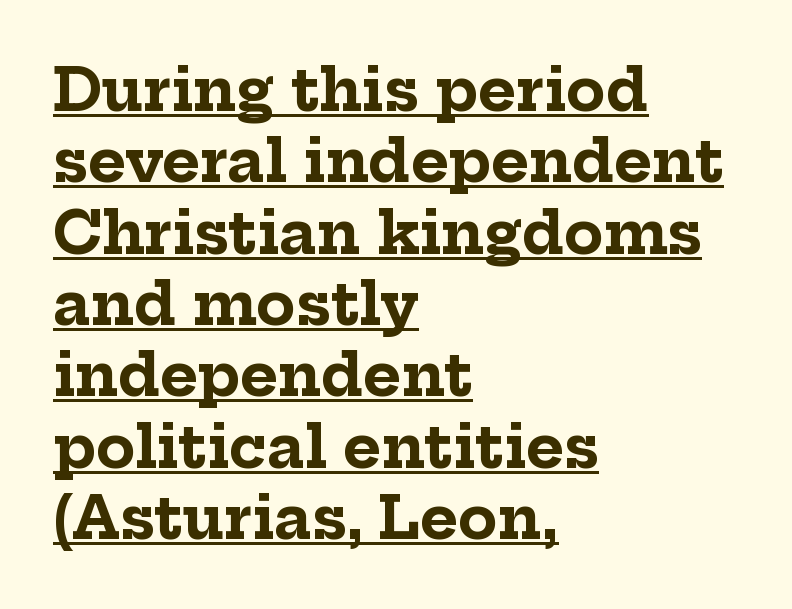
{"serif": "yes", "italic": "no", "bold": "yes", "weight": "bold", "width": "normal", "stroke_contrast": "low", "x_height": "medium", "monospaced": "no", "underline": "yes", "align": "left", "line_spacing_ratio": 1.23, "letter_spacing": "normal", "letter_spacing_em": 0.0, "glyph_px": 58}
